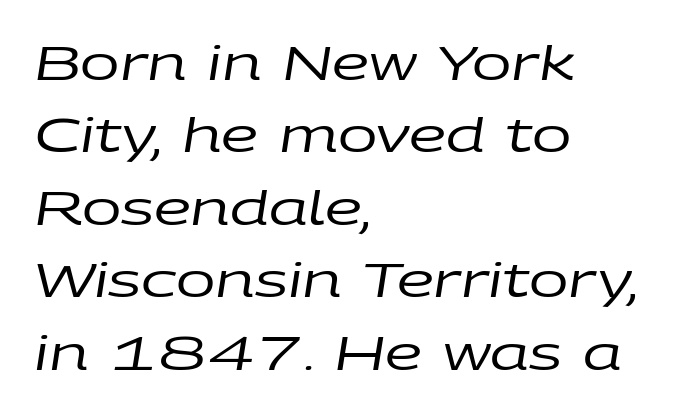
{"italic": "yes", "lean": "right", "slant_degrees": 9, "bold": "no", "weight": "regular", "width": "wide", "stroke_contrast": "low", "x_height": "large", "monospaced": "no", "underline": "no", "align": "left", "line_spacing": "normal", "line_spacing_ratio": 1.54, "letter_spacing": "normal", "letter_spacing_em": 0.0, "glyph_px": 47}
